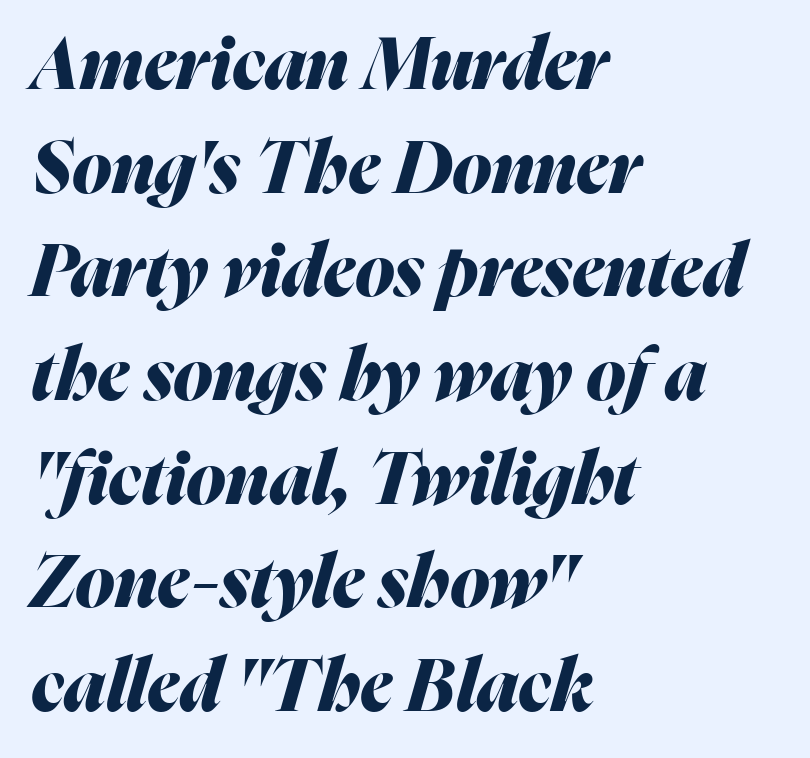
Q: Is the text bold? A: Yes.
Q: Is the text italic (slanted)? A: Yes, it leans right by about 16 degrees.
Q: Is the text underlined? A: No.
Q: How is the paragraph aligned? A: Left-aligned.
Q: Is the spacing between letters normal or unusually wide? A: Normal.
Q: Is the spacing between lines tight, normal or loose? A: Normal.
Q: Width (condensed, normal, or wide)? A: Normal.
Q: Stroke contrast? A: Medium.
Q: x-height? A: Medium.
Q: Monospaced? A: No.
